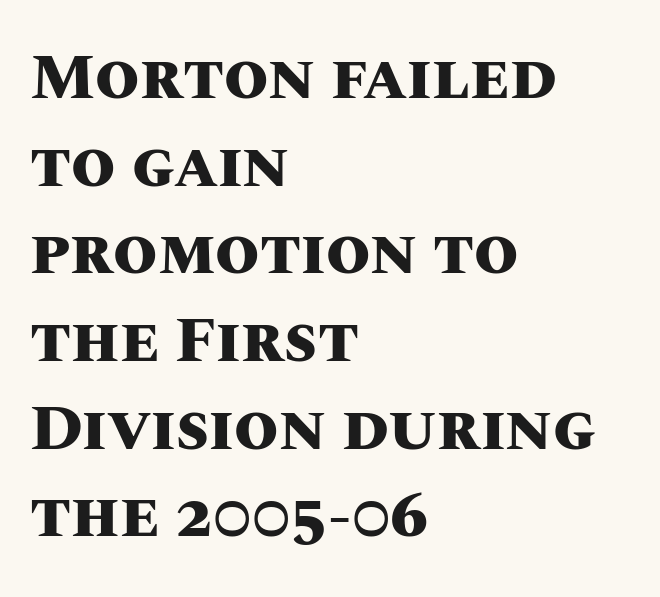
{"italic": "no", "bold": "yes", "weight": "heavy", "width": "normal", "stroke_contrast": "medium", "x_height": "large", "monospaced": "no", "underline": "no", "align": "left", "line_spacing": "normal", "line_spacing_ratio": 1.37, "letter_spacing": "normal", "letter_spacing_em": 0.0, "glyph_px": 64}
